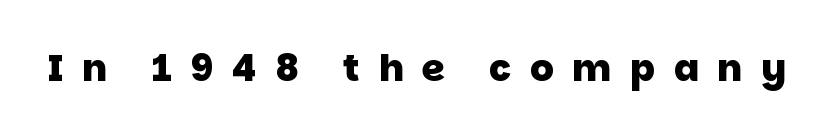
This sample has the flowing, uneven cadence of proportional lettering. The string is rendered with underlining switched off. The type family on display is of the sans-serif kind. Chunky letters — that's bold for sure.
